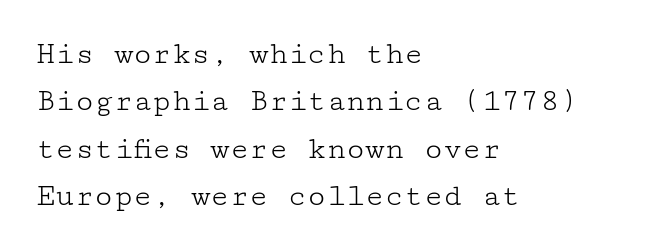
The image shows 32 px light, wide serif type, upright; set left-aligned, normal line spacing (1.48x), normal letter spacing, not underlined; low stroke contrast and a medium x-height.
